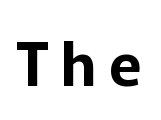
The image shows 60 px sans-serif type, upright; set unusually wide letter spacing (+0.2 em), not underlined; low stroke contrast and a medium x-height.
